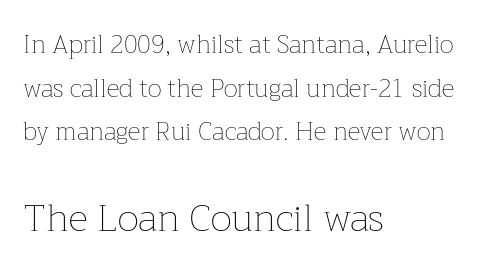
{"italic": "no", "bold": "no", "weight": "thin", "width": "normal", "stroke_contrast": "low", "x_height": "medium", "monospaced": "no", "underline": "no", "align": "left", "line_spacing_ratio": 1.75, "letter_spacing": "normal", "letter_spacing_em": 0.0, "larger_block": "second", "size_ratio": 1.52, "glyph_px": 38}
